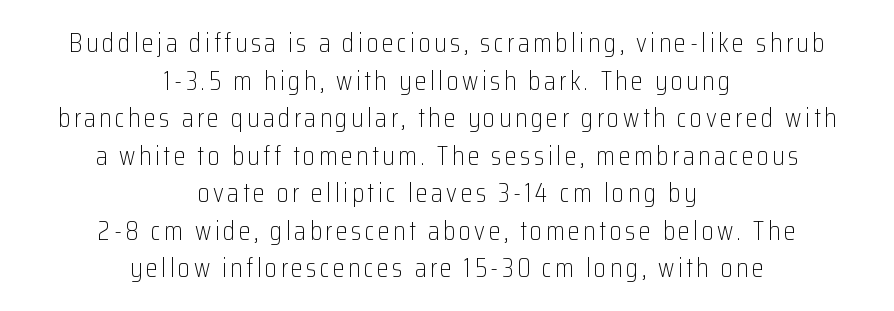
Q: Is the text bold? A: No.
Q: Is the text italic (slanted)? A: No, it is upright.
Q: Is the text underlined? A: No.
Q: How is the paragraph aligned? A: Centered.
Q: Is the spacing between lines tight, normal or loose? A: Normal.
